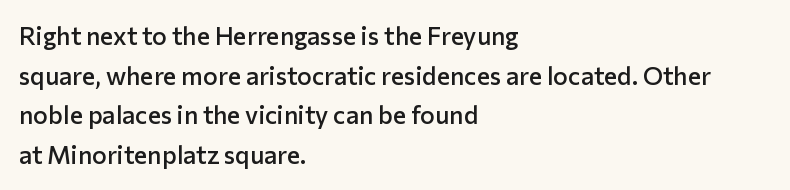
The image shows 25 px text type, upright; set left-aligned, normal line spacing (1.59x), normal letter spacing, not underlined.
